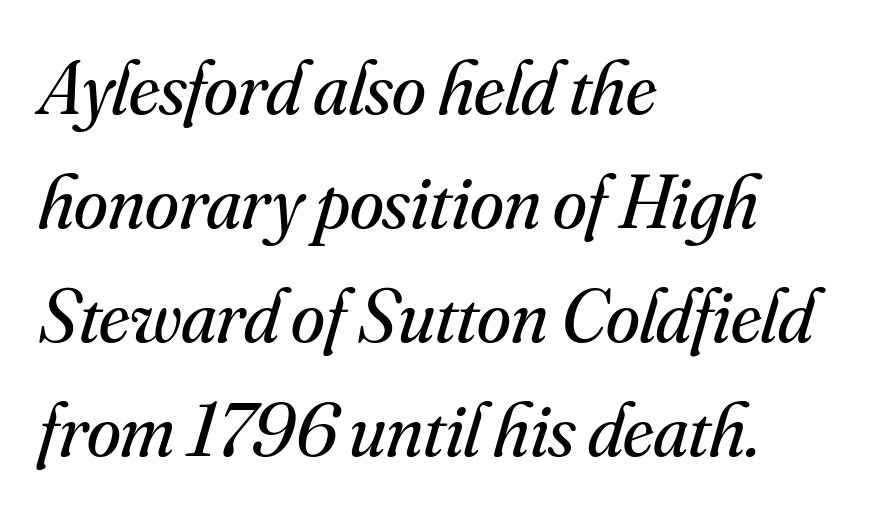
The image shows 77 px regular-weight serif type, italic (leaning right); set left-aligned, normal line spacing (1.48x), normal letter spacing, not underlined; medium stroke contrast and a small x-height.
